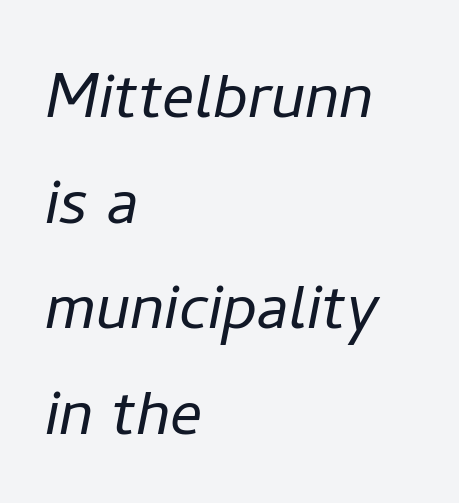
{"italic": "yes", "lean": "right", "slant_degrees": 11, "bold": "no", "weight": "light", "width": "normal", "stroke_contrast": "low", "x_height": "medium", "monospaced": "no", "underline": "no", "align": "left", "line_spacing": "normal", "line_spacing_ratio": 1.32, "letter_spacing": "normal", "letter_spacing_em": 0.0, "glyph_px": 80}
